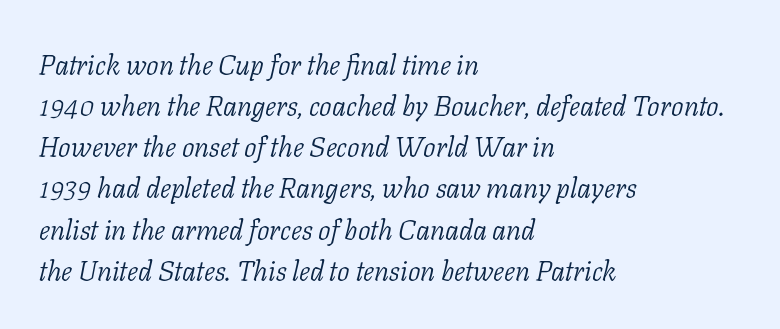
The image shows 28 px light serif type, italic (leaning right); set left-aligned, normal line spacing (1.47x), normal letter spacing, not underlined; low stroke contrast and a medium x-height.
